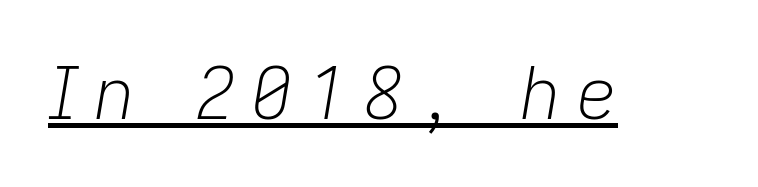
{"italic": "yes", "lean": "right", "slant_degrees": 9, "bold": "no", "weight": "light", "width": "normal", "stroke_contrast": "low", "x_height": "medium", "monospaced": "no", "underline": "yes", "letter_spacing": "wide", "letter_spacing_em": 0.2, "glyph_px": 72}
